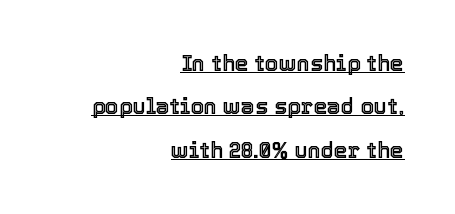
The image shows 22 px text type, upright; set right-aligned, loose line spacing (1.97x), normal letter spacing, underlined.
